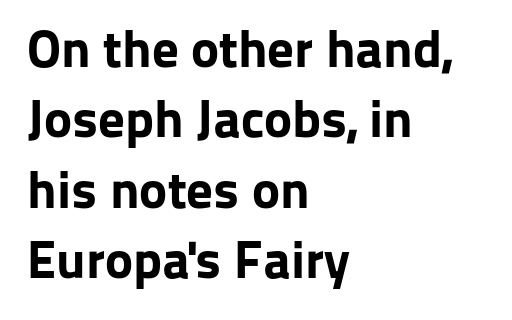
The image shows 53 px bold sans-serif type, upright; set left-aligned, normal line spacing (1.33x), normal letter spacing, not underlined; low stroke contrast and a medium x-height.
